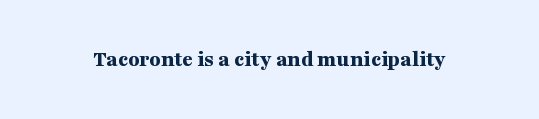
Notice how thick the strokes are: this is what a full bold looks like. In terms of letterspacing, this is plain default setting. The specimen omits any rule beneath the text block's lines. The lettering stays uniformly vertical, giving the passage a roman look.
